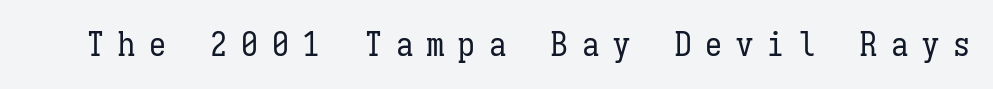
Q: Is the text bold? A: No.
Q: Is the text italic (slanted)? A: No, it is upright.
Q: Is the text underlined? A: No.
Q: Is the spacing between letters normal or unusually wide? A: Unusually wide.
Q: Width (condensed, normal, or wide)? A: Condensed.
Q: Stroke contrast? A: Low.
Q: x-height? A: Medium.
Q: Monospaced? A: Yes.
